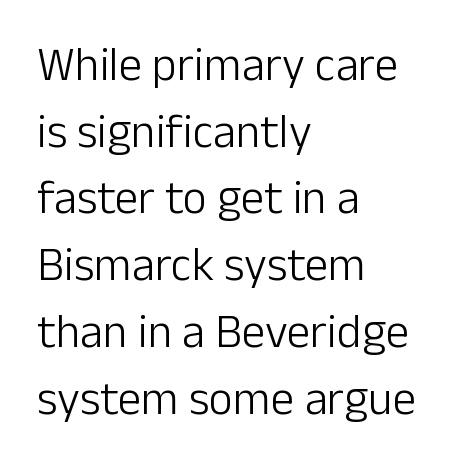
{"serif": "no", "italic": "no", "bold": "no", "weight": "light", "width": "normal", "stroke_contrast": "low", "x_height": "medium", "monospaced": "no", "underline": "no", "align": "left", "line_spacing": "normal", "line_spacing_ratio": 1.42, "letter_spacing": "normal", "letter_spacing_em": 0.0, "glyph_px": 47}
